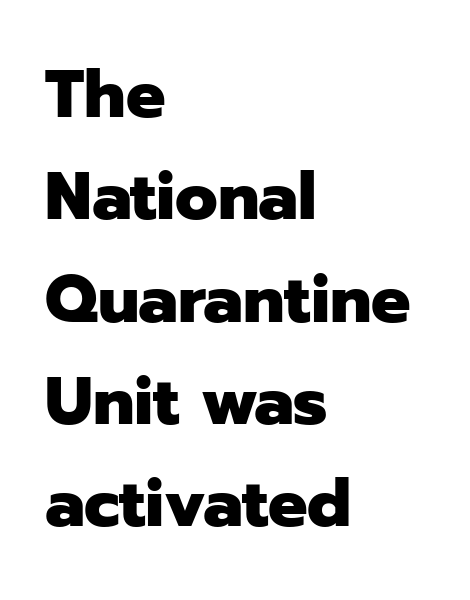
The typography opts for an upright posture over an oblique one. Bare-footed words on every line. The rendering anchors every line to the left-hand side. A typesetter would label this face a sans.
